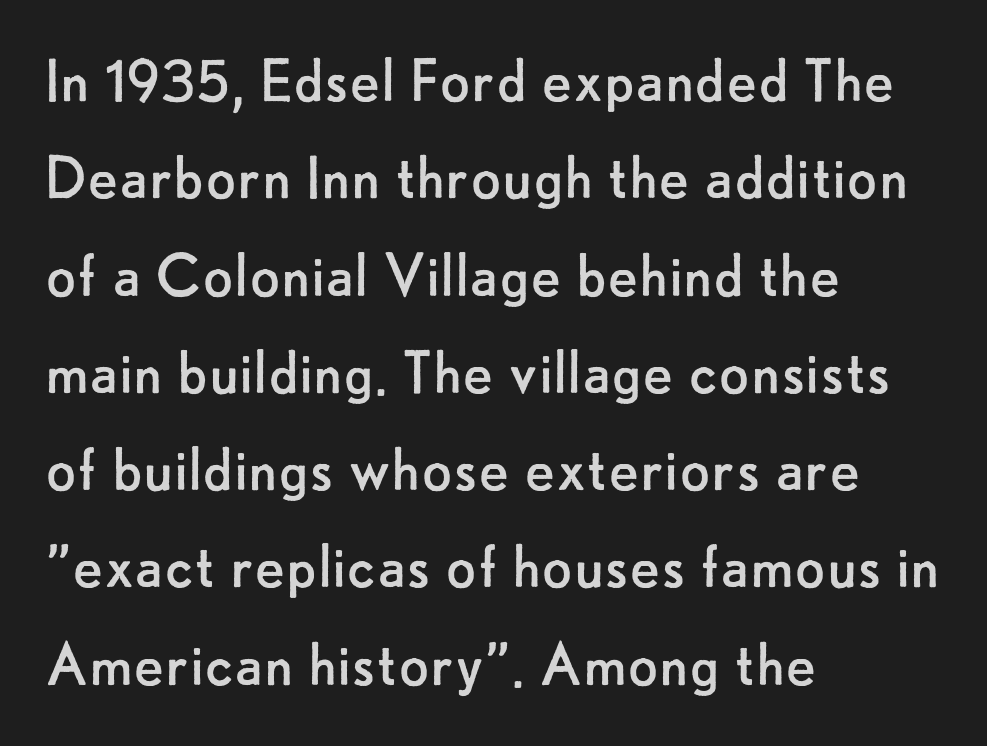
Letters have the restrained weight of plain body copy at most. Designer's note — italics off, roman on. This rendering employs a face without finishing strokes, i.e., a sans-serif. Leading: standard.
